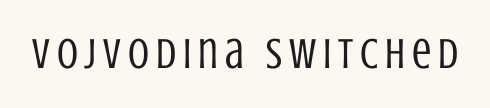
{"serif": "no", "italic": "no", "bold": "no", "weight": "regular", "width": "condensed", "stroke_contrast": "low", "x_height": "large", "monospaced": "no", "underline": "no", "glyph_px": 43}
